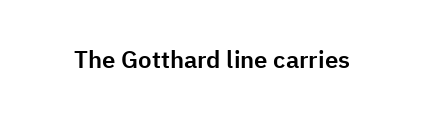
Observe the ordinary spacing: letters are neighbours, not strangers. Underline: absent. Rendered with straight, roman letterforms.
